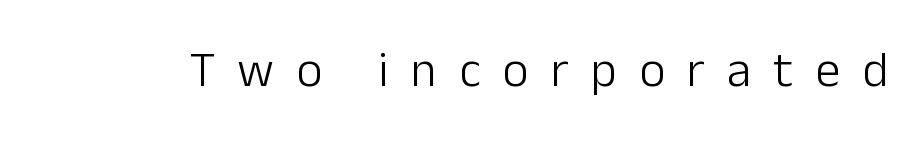
{"serif": "no", "italic": "no", "bold": "no", "weight": "light", "width": "normal", "stroke_contrast": "low", "x_height": "medium", "monospaced": "no", "underline": "no", "letter_spacing": "wide", "letter_spacing_em": 0.44, "glyph_px": 50}
